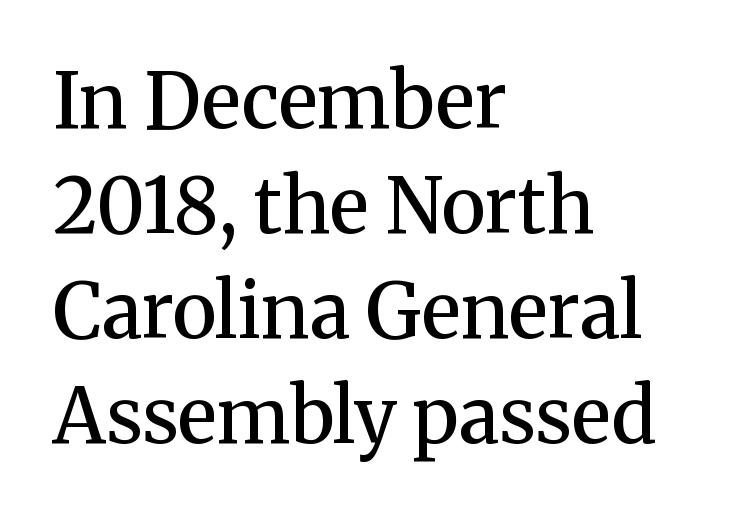
The image shows 76 px semibold serif type, upright; set left-aligned, normal line spacing (1.38x), normal letter spacing, not underlined; medium stroke contrast and a medium x-height.
